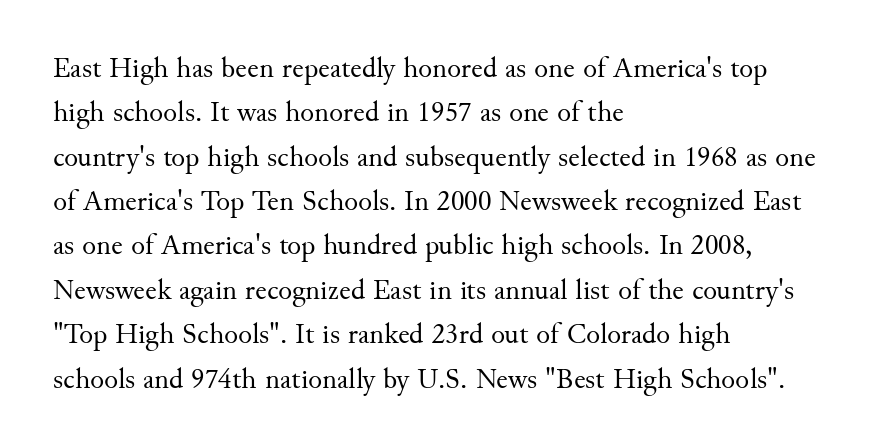
Posture: straight, roman, zero tilt. Note the varied advance widths — an 'i' is clearly narrower than an 'm'. The letters look calm and open, with moderate or lighter stems. In CSS terms this would be text-align: left. Descender tails drop into unmarked territory.
